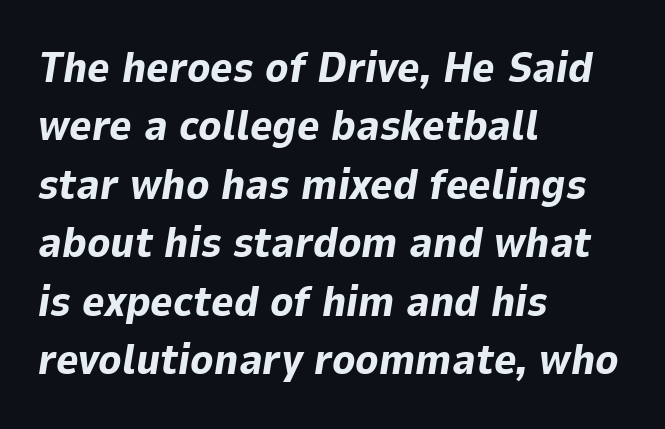
Think of a printed novel: that variable character pitch is what you see here. A dark, heavy texture on the line: the type is bold. This rendering leaves character spacing at its baseline value. These lines sit exactly where default settings would place them. The letters are slanted; this is an italic face. The setting favours the left margin, as ordinary paragraphs usually do.
